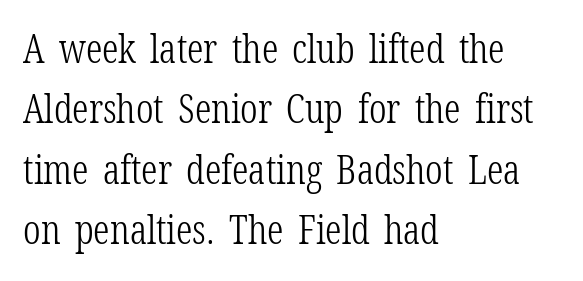
Rendered with straight, roman letterforms. These lines sit exactly where default settings would place them. Spacing verdict: proportional, widths tailored to each character. The strokes are not fattened; the text isn't bold. Classification — serif.
